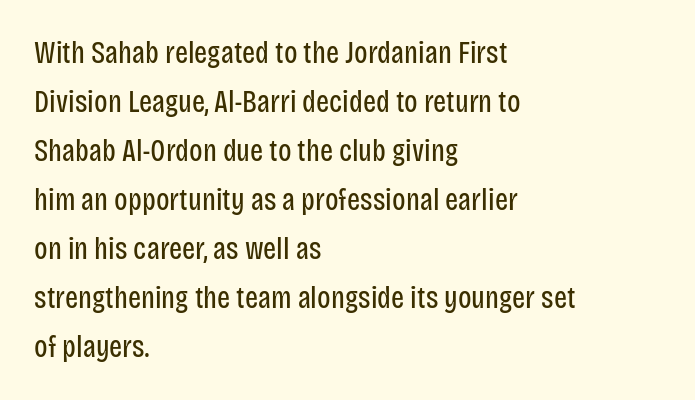
Q: Is the text bold? A: No.
Q: Is the text italic (slanted)? A: No, it is upright.
Q: Is the typeface a serif or a sans-serif typeface? A: Sans-serif.
Q: Is the text underlined? A: No.
Q: How is the paragraph aligned? A: Left-aligned.
Q: Is the spacing between letters normal or unusually wide? A: Normal.
Q: Is the spacing between lines tight, normal or loose? A: Normal.
Q: Width (condensed, normal, or wide)? A: Condensed.
Q: Stroke contrast? A: Low.
Q: x-height? A: Large.
Q: Monospaced? A: No.
